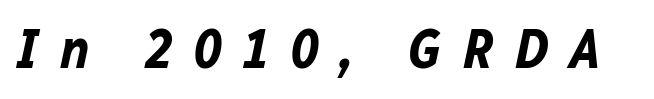
{"italic": "yes", "lean": "right", "slant_degrees": 12, "bold": "yes", "weight": "bold", "width": "normal", "stroke_contrast": "low", "x_height": "medium", "monospaced": "no", "underline": "no", "letter_spacing": "wide", "letter_spacing_em": 0.39, "glyph_px": 55}
